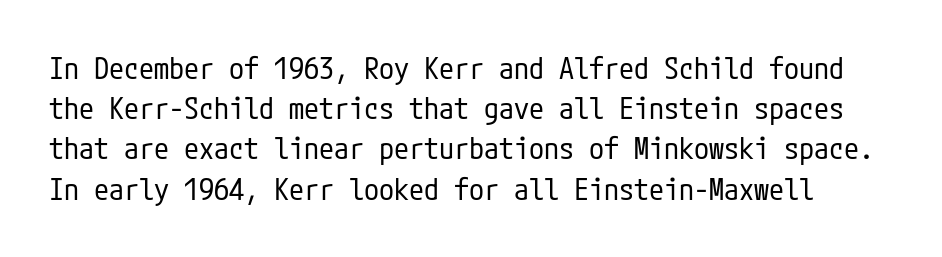
Only glyphs here, with clear space below each row. The tracking reads as untouched default to a designer's eye. Normally led — the rows are evenly, conventionally spaced. Bold? No — there's no thickening of the strokes. Examine the stroke ends and you'll find no serifs. Do the letters lean? They stand straight.
